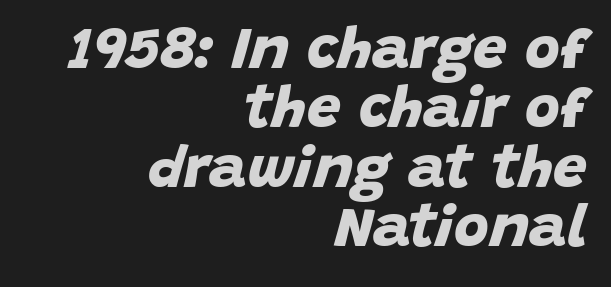
Q: Is the text bold? A: Yes.
Q: Is the typeface a serif or a sans-serif typeface? A: Sans-serif.
Q: Is the text underlined? A: No.
Q: How is the paragraph aligned? A: Right-aligned.
Q: Is the spacing between letters normal or unusually wide? A: Normal.
Q: Is the spacing between lines tight, normal or loose? A: Tight.
Q: Width (condensed, normal, or wide)? A: Normal.
Q: Stroke contrast? A: Low.
Q: x-height? A: Large.
Q: Monospaced? A: No.
